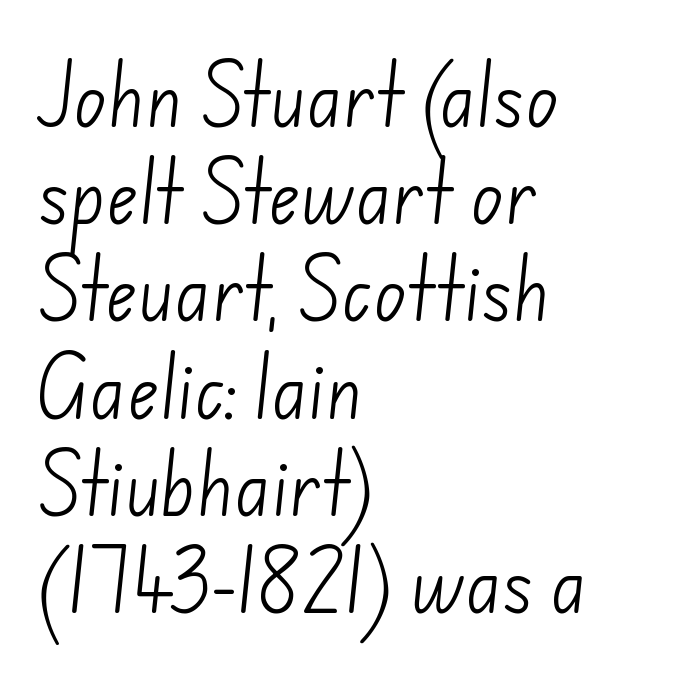
The image shows 68 px light sans-serif type; set left-aligned, normal line spacing (1.43x), normal letter spacing, not underlined; low stroke contrast and a small x-height.
